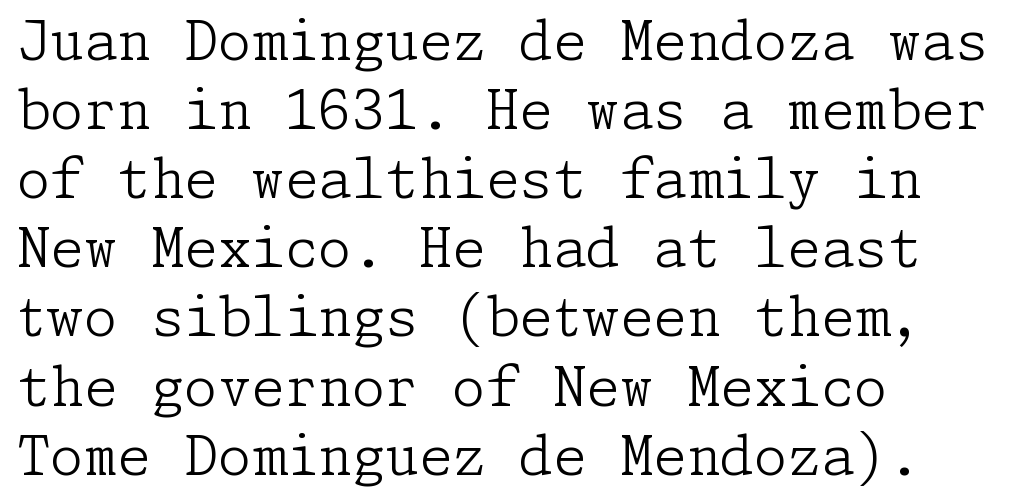
The lines sit at an ordinary, default distance from one another. Characters remain perfectly vertical along every line. Characters follow at the spacing the type designer built in. The paragraph has a hard left edge and a soft right edge.
